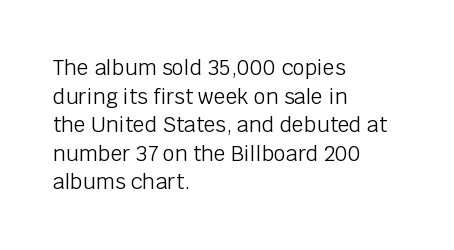
Q: Is the text bold? A: No.
Q: Is the text italic (slanted)? A: No, it is upright.
Q: Is the text underlined? A: No.
Q: How is the paragraph aligned? A: Left-aligned.
Q: Is the spacing between letters normal or unusually wide? A: Normal.
Q: Is the spacing between lines tight, normal or loose? A: Normal.
